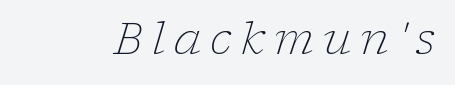
This rendering employs a face with finishing strokes, i.e., a serif. The face looks like a standard text weight, possibly lighter. Nobody drew a line under any word here. Students, note that the glyphs here are deliberately spaced far apart. Looks like regular typesetting: each glyph gets only the width it needs. Designer's note — italics engaged.
